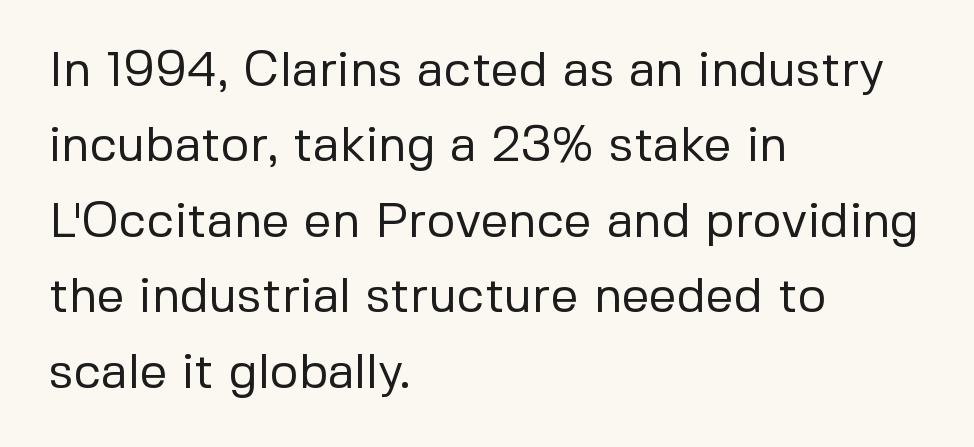
Weight class: somewhere from thin through regular. Each word holds together tightly as a unit, with standard inter-letter gaps. Note the varied advance widths — an 'i' is clearly narrower than an 'm'. Nobody drew a line under any word here. The space between consecutive lines is moderate. Left-aligned paragraph, ragged on the right.
